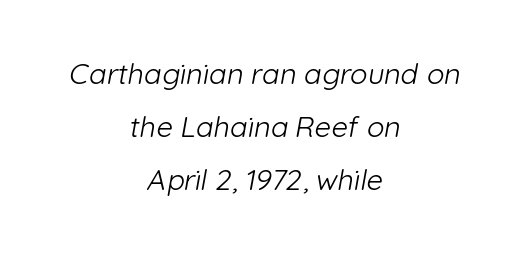
Q: Is the text bold? A: No.
Q: Is the typeface a serif or a sans-serif typeface? A: Sans-serif.
Q: Is the text underlined? A: No.
Q: How is the paragraph aligned? A: Centered.
Q: Is the spacing between letters normal or unusually wide? A: Normal.
Q: Width (condensed, normal, or wide)? A: Normal.
Q: Stroke contrast? A: Low.
Q: x-height? A: Medium.
Q: Monospaced? A: No.
